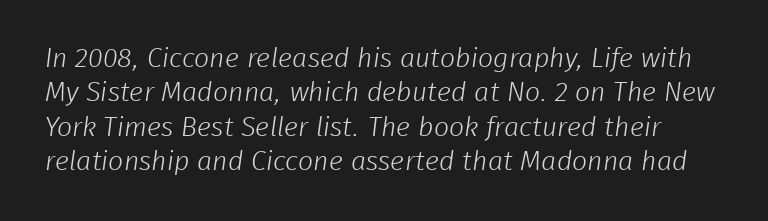
{"bold": "no", "underline": "no", "line_spacing": "normal", "line_spacing_ratio": 1.27, "letter_spacing": "normal", "letter_spacing_em": 0.0, "glyph_px": 27}
